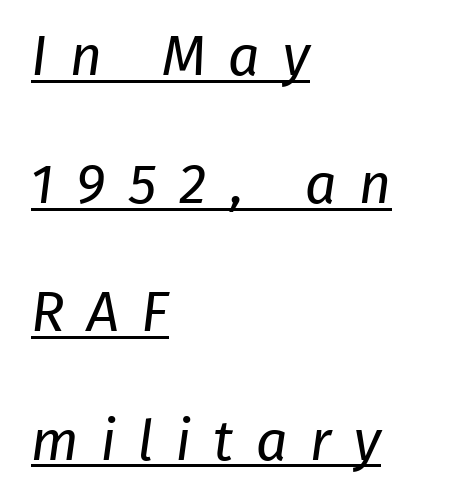
Reading down the column, the eye jumps a long way to each next line. These lines are rendered in a variable-pitch font. The type family on display is of the sans-serif kind. Is this a heavy cut? Hardly; it is regular or lighter. The face used here appears with an underline applied.
